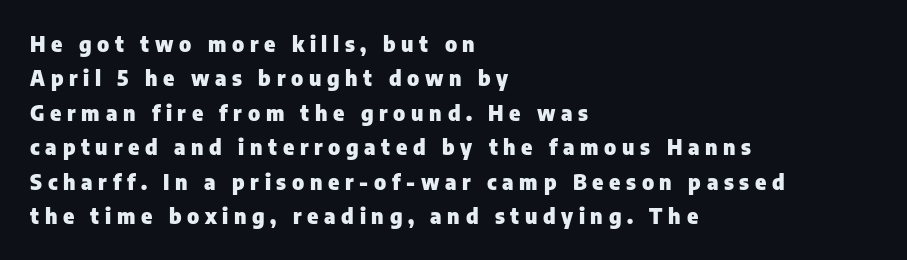
Q: Is the text bold? A: Yes.
Q: Is the text italic (slanted)? A: No, it is upright.
Q: Is the text underlined? A: No.
Q: How is the paragraph aligned? A: Left-aligned.
Q: Is the spacing between letters normal or unusually wide? A: Unusually wide.
Q: Is the spacing between lines tight, normal or loose? A: Normal.
